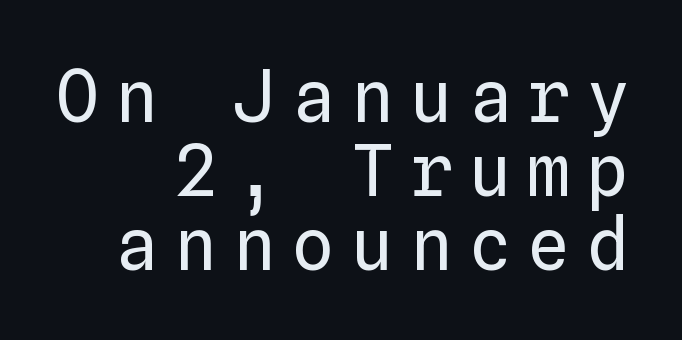
Style check: upright. Which margin do the lines hug? The right one — the left edge is uneven. The passage shown is not underscored anywhere. One glance says dense: line gaps are narrower than usual.
